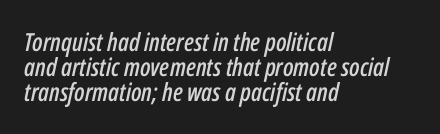
Q: Is the text italic (slanted)? A: Yes, it leans right by about 12 degrees.
Q: Is the text underlined? A: No.
Q: How is the paragraph aligned? A: Left-aligned.
Q: Is the spacing between letters normal or unusually wide? A: Normal.
Q: Is the spacing between lines tight, normal or loose? A: Tight.
